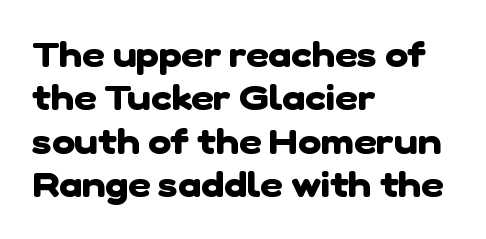
{"serif": "no", "bold": "yes", "weight": "heavy", "width": "normal", "stroke_contrast": "low", "x_height": "medium", "monospaced": "no", "underline": "no", "align": "left", "line_spacing_ratio": 1.24, "letter_spacing": "normal", "letter_spacing_em": 0.0, "glyph_px": 35}
